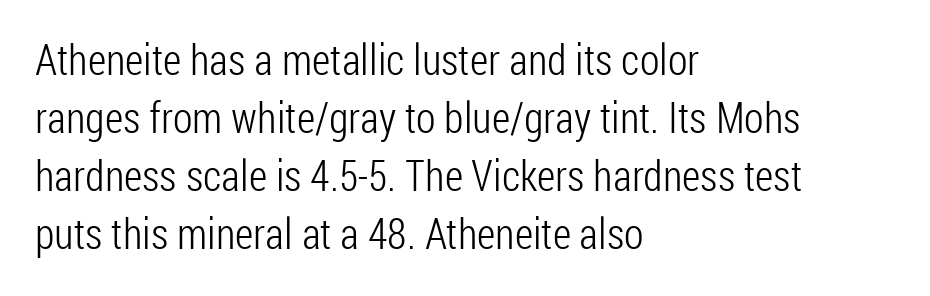
{"serif": "no", "italic": "no", "bold": "no", "weight": "light", "width": "condensed", "stroke_contrast": "low", "x_height": "medium", "monospaced": "no", "underline": "no", "align": "left", "line_spacing": "normal", "line_spacing_ratio": 1.35, "letter_spacing": "normal", "letter_spacing_em": 0.0, "glyph_px": 43}
